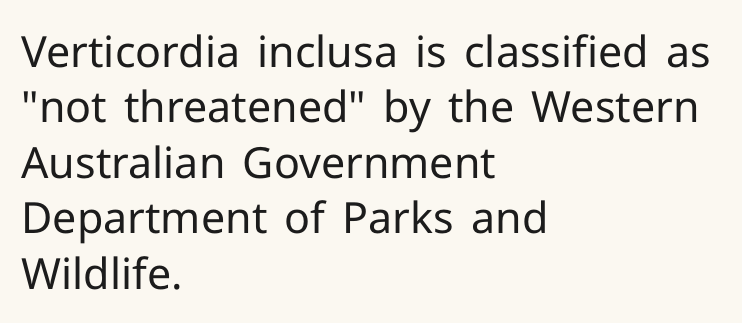
Q: Is the text bold? A: No.
Q: Is the text italic (slanted)? A: No, it is upright.
Q: Is the typeface a serif or a sans-serif typeface? A: Sans-serif.
Q: Is the text underlined? A: No.
Q: How is the paragraph aligned? A: Left-aligned.
Q: Is the spacing between letters normal or unusually wide? A: Normal.
Q: Is the spacing between lines tight, normal or loose? A: Normal.
Q: Width (condensed, normal, or wide)? A: Normal.
Q: Stroke contrast? A: Low.
Q: x-height? A: Medium.
Q: Monospaced? A: No.
